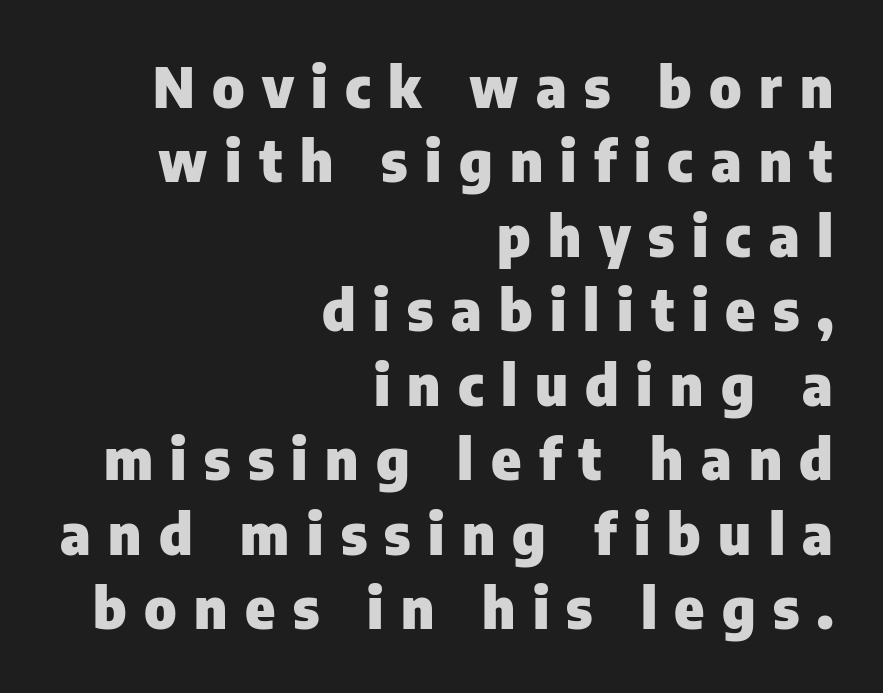
The image shows 56 px heavy sans-serif type, upright; set right-aligned, normal line spacing (1.33x), unusually wide letter spacing (+0.31 em), not underlined; low stroke contrast and a medium x-height.
